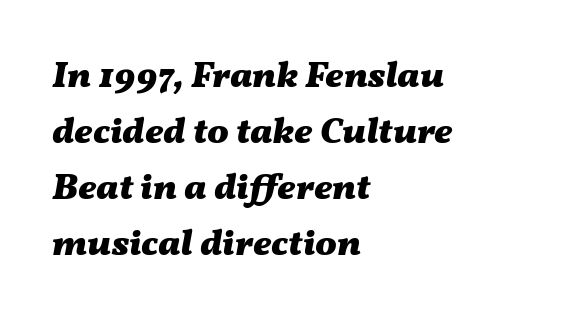
Stroke thickness is high; the sample reads as a true bold. Rule under the text: the space is simply empty. These lines sit exactly where default settings would place them. You could not count columns in this text — the font is proportionally spaced. The letters sit at their default tracking, neither squeezed nor spread. Reading down the block, your eye returns to a fixed left position each line.
